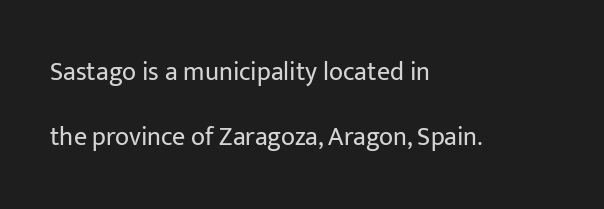
Q: Is the text bold? A: No.
Q: Is the text italic (slanted)? A: No, it is upright.
Q: Is the text underlined? A: No.
Q: How is the paragraph aligned? A: Left-aligned.
Q: Is the spacing between letters normal or unusually wide? A: Normal.
Q: Is the spacing between lines tight, normal or loose? A: Loose.
